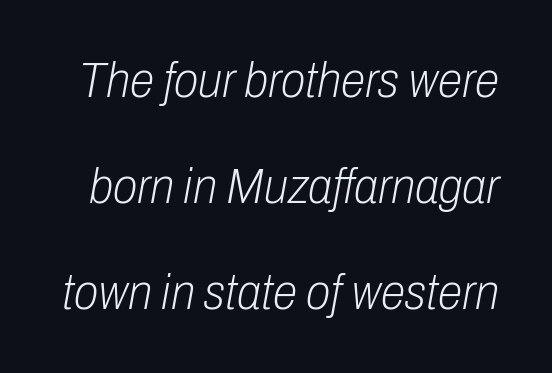
Q: Is the text bold? A: No.
Q: Is the text italic (slanted)? A: Yes, it leans right by about 10 degrees.
Q: Is the text underlined? A: No.
Q: Is the spacing between letters normal or unusually wide? A: Normal.
Q: Is the spacing between lines tight, normal or loose? A: Loose.
Q: Width (condensed, normal, or wide)? A: Condensed.
Q: Stroke contrast? A: Low.
Q: x-height? A: Medium.
Q: Monospaced? A: No.
